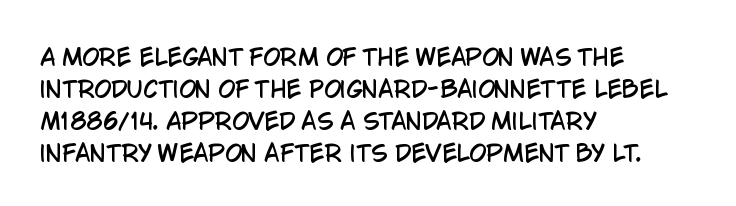
{"italic": "no", "underline": "no", "align": "left", "line_spacing": "normal", "line_spacing_ratio": 1.45, "letter_spacing": "normal", "letter_spacing_em": 0.0, "glyph_px": 22}
